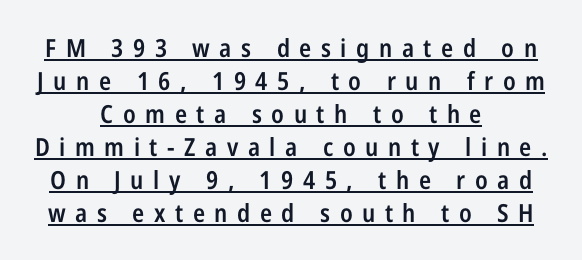
Q: Is the text bold? A: Semi-bold.
Q: Is the text italic (slanted)? A: No, it is upright.
Q: Is the text underlined? A: Yes.
Q: How is the paragraph aligned? A: Centered.
Q: Is the spacing between letters normal or unusually wide? A: Unusually wide.
Q: Is the spacing between lines tight, normal or loose? A: Normal.
